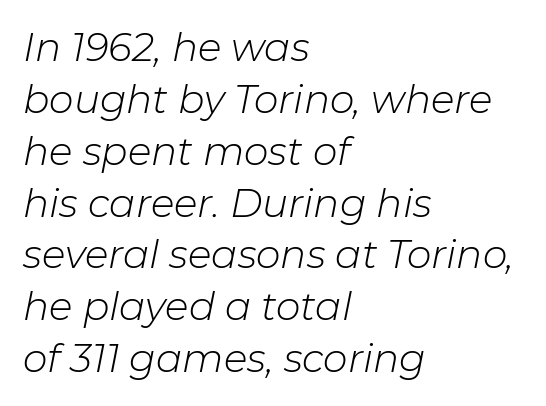
{"italic": "yes", "lean": "right", "slant_degrees": 11, "bold": "no", "weight": "light", "width": "normal", "stroke_contrast": "low", "x_height": "medium", "monospaced": "no", "underline": "no", "align": "left", "line_spacing": "normal", "line_spacing_ratio": 1.33, "letter_spacing": "normal", "letter_spacing_em": 0.0, "glyph_px": 39}
